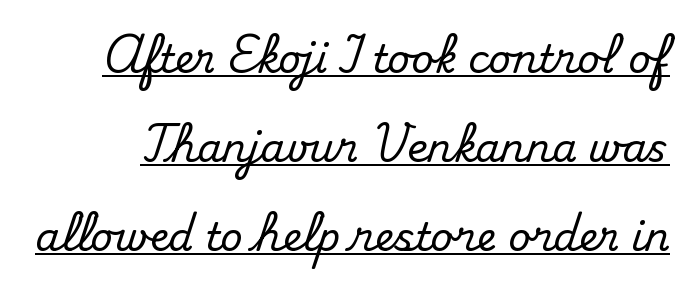
{"serif": "yes", "width": "normal", "stroke_contrast": "medium", "x_height": "small", "monospaced": "no", "underline": "yes", "line_spacing": "loose", "line_spacing_ratio": 2.28, "letter_spacing": "normal", "letter_spacing_em": 0.0, "glyph_px": 39}
